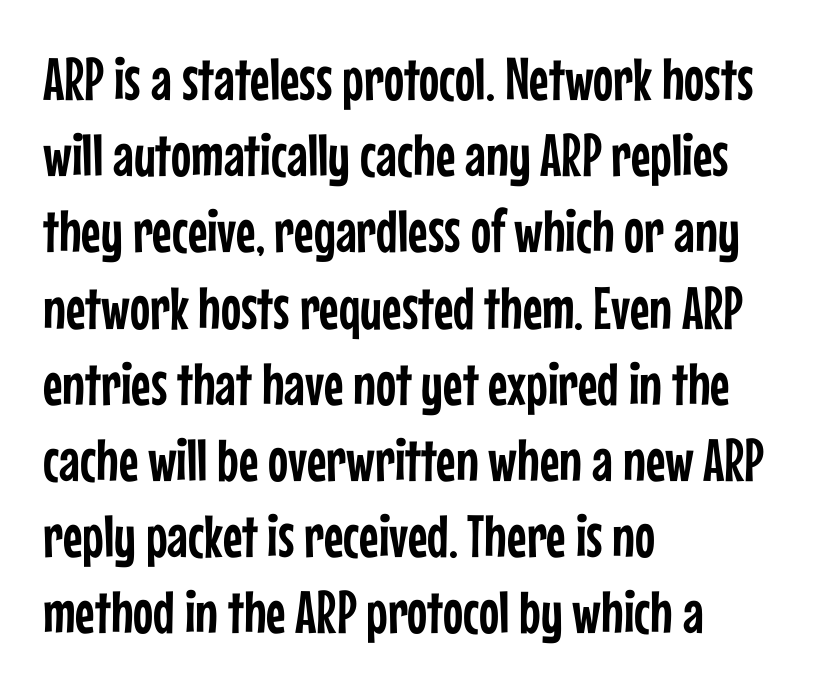
Q: Is the text italic (slanted)? A: No, it is upright.
Q: Is the typeface a serif or a sans-serif typeface? A: Sans-serif.
Q: Is the text underlined? A: No.
Q: How is the paragraph aligned? A: Left-aligned.
Q: Is the spacing between letters normal or unusually wide? A: Normal.
Q: Is the spacing between lines tight, normal or loose? A: Normal.
Q: Width (condensed, normal, or wide)? A: Condensed.
Q: Stroke contrast? A: Low.
Q: x-height? A: Medium.
Q: Monospaced? A: No.
